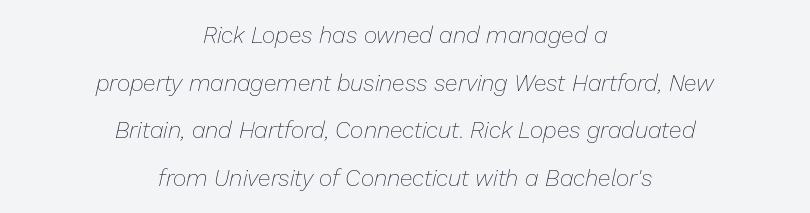
The axis of the letterforms is tilted away from vertical. Is the block centered? Yes — each line is placed symmetrically about the middle. Letters rest on an invisible, unmarked baseline. The letterforms sit shoulder to shoulder at normal distance. A typesetter would call this leading open, well beyond the default. Stem width sits at or under what a default text font uses.
